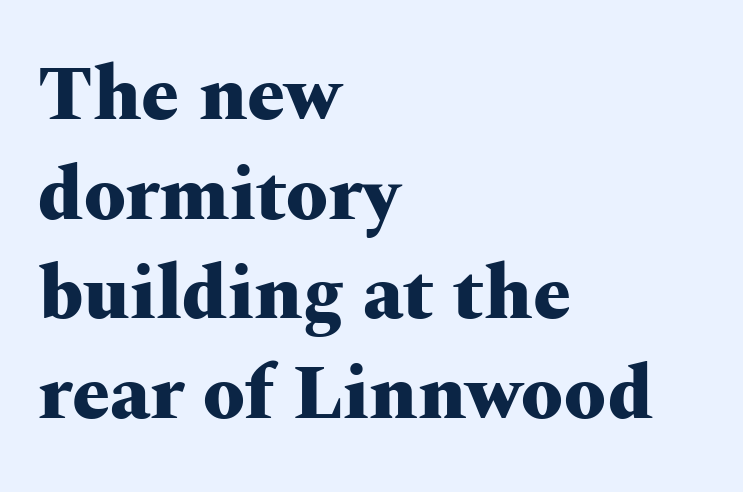
The image shows 76 px heavy, wide serif type, upright; set left-aligned, normal line spacing (1.31x), normal letter spacing, not underlined; medium stroke contrast and a medium x-height.
